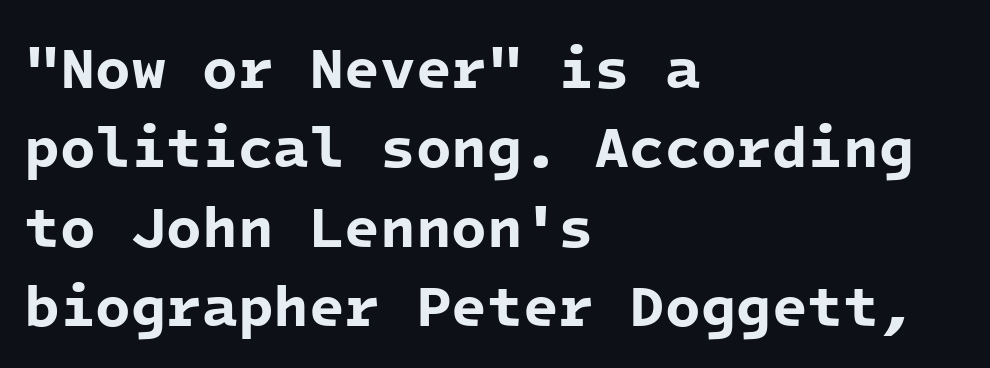
{"serif": "no", "bold": "yes", "weight": "bold", "width": "normal", "stroke_contrast": "low", "x_height": "medium", "monospaced": "yes", "underline": "no", "align": "left", "line_spacing": "normal", "line_spacing_ratio": 1.37, "letter_spacing": "normal", "letter_spacing_em": 0.0, "glyph_px": 58}
